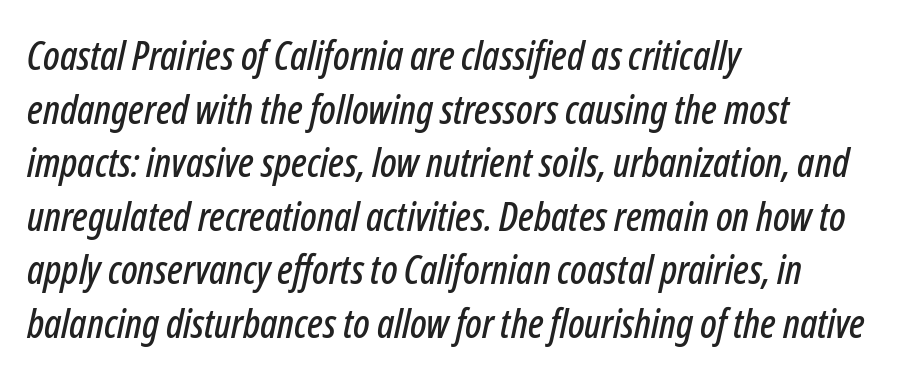
{"italic": "yes", "lean": "right", "slant_degrees": 12, "width": "condensed", "stroke_contrast": "low", "x_height": "medium", "monospaced": "no", "underline": "no", "align": "left", "line_spacing": "normal", "line_spacing_ratio": 1.34, "letter_spacing": "normal", "letter_spacing_em": 0.0, "glyph_px": 40}
